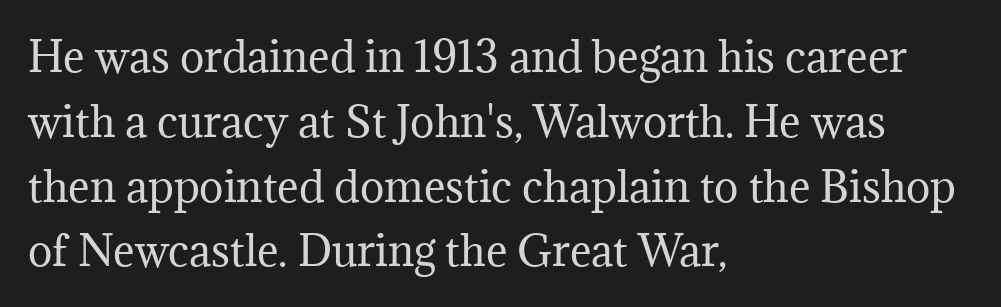
All the whitespace from short lines collects on the right. Think of a printed novel: that variable character pitch is what you see here. Counters stay open thanks to moderate or lighter strokes. Letters rest on an invisible, unmarked baseline.
